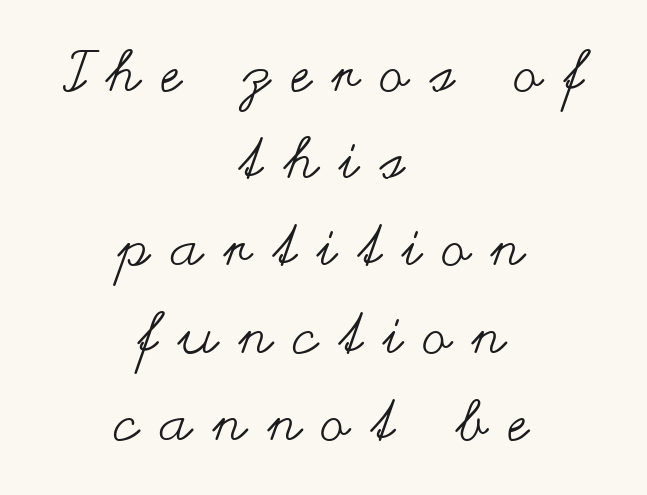
No heavy texture on the line: the type isn't bold. Substantial extra tracking has been applied to these lines. Quick note: interline space is typical. This sample has the flowing, uneven cadence of proportional lettering.
